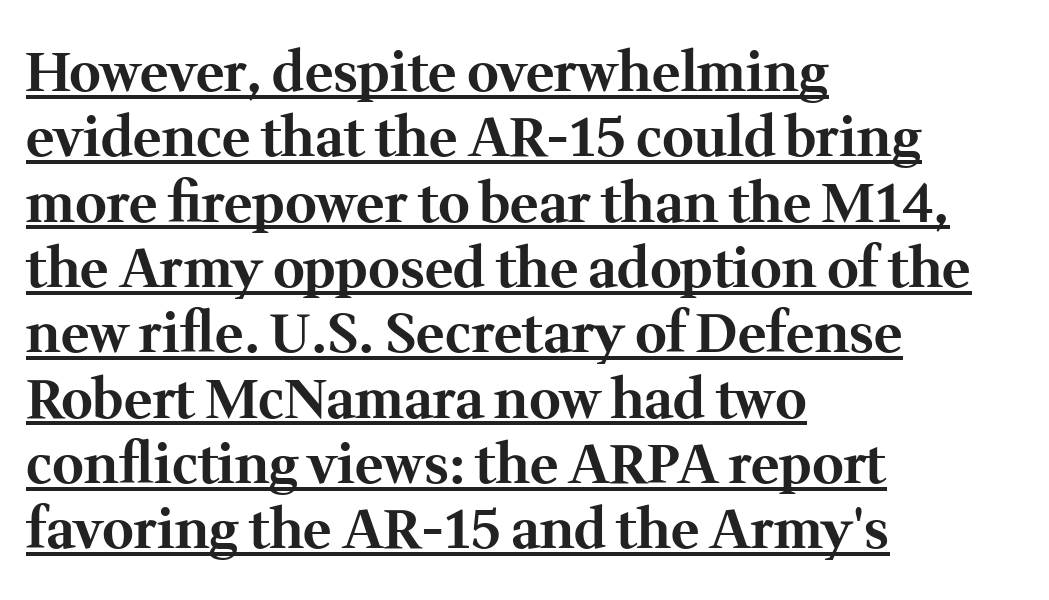
{"serif": "yes", "italic": "no", "bold": "yes", "weight": "bold", "width": "normal", "stroke_contrast": "medium", "x_height": "medium", "monospaced": "no", "underline": "yes", "align": "left", "line_spacing_ratio": 1.21, "letter_spacing": "normal", "letter_spacing_em": 0.0, "glyph_px": 54}
